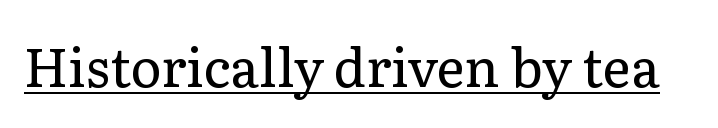
This is roman type, the default non-slanted kind. Here the designer chose a conventional face with non-uniform glyph widths. The text was rendered using a seriffed face with decorative stroke endings. Is the type heavy? It reads as light-to-regular instead. Beneath each row of characters lies a ruled line.
